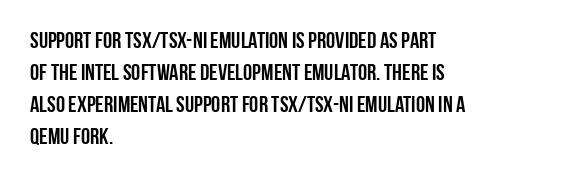
The image shows 23 px text type, upright; set left-aligned, normal line spacing (1.39x), normal letter spacing, not underlined.
